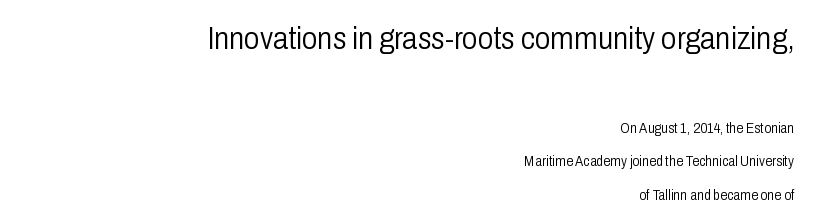
{"serif": "no", "italic": "no", "bold": "no", "weight": "light", "width": "condensed", "stroke_contrast": "low", "x_height": "medium", "monospaced": "no", "underline": "no", "align": "right", "line_spacing": "loose", "line_spacing_ratio": 2.39, "letter_spacing": "normal", "letter_spacing_em": 0.0, "larger_block": "first", "size_ratio": 2.21, "glyph_px": 31}
